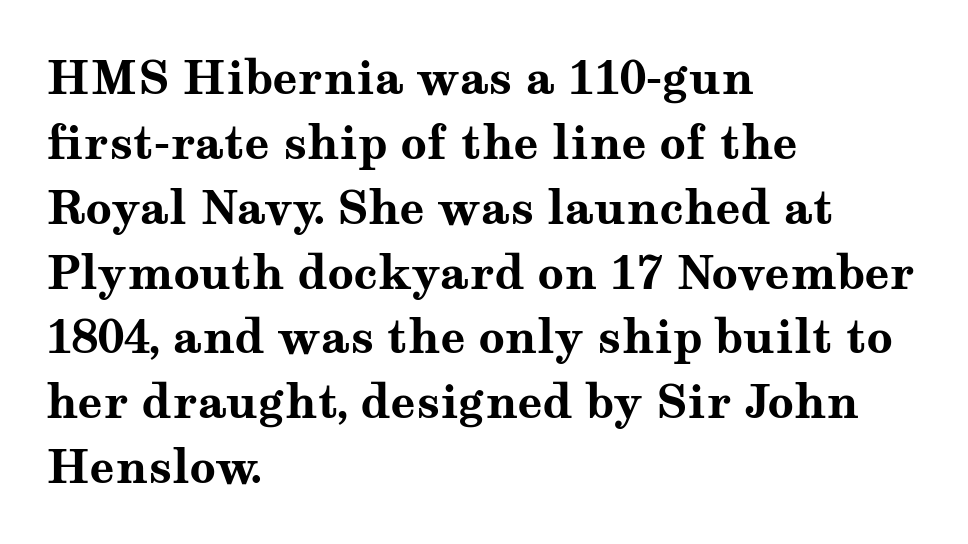
Check the space under the baseline: it is left empty. Typographic density is high because the face is bold. The rendering shows small feet on the letterforms — a serif design. The text block is weighted toward the left margin, trailing off unevenly rightward. Posture: upright roman. Short note: letters normally spaced.
